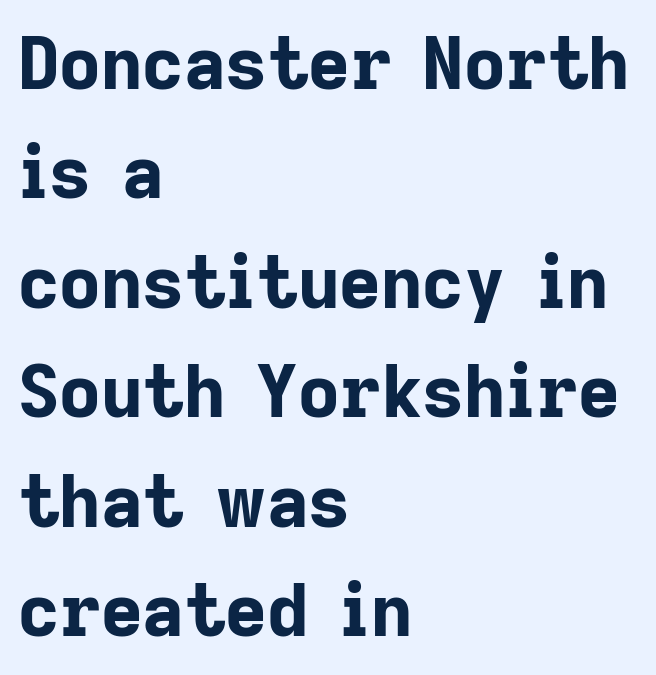
A classic flush-left, rag-right setting is used for this passage. This sample uses an upright cut, with every glyph sitting square on the baseline. Pretty heavy lettering here — definitely bold. The words here are not underlined. Whoever set this chose a conventional vertical rhythm.
